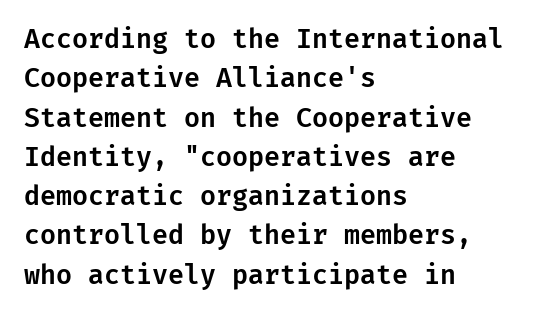
This rendering features lettering with no underline. Every row of glyphs begins at an identical x-position on the left. The leading is moderate, giving the passage an even texture. When letters stand straight like this, we call the style roman or upright.
